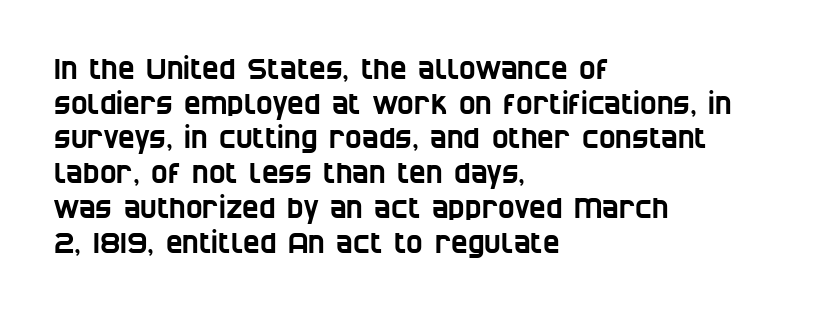
Q: Is the typeface a serif or a sans-serif typeface? A: Sans-serif.
Q: Is the text underlined? A: No.
Q: How is the paragraph aligned? A: Left-aligned.
Q: Is the spacing between letters normal or unusually wide? A: Normal.
Q: Width (condensed, normal, or wide)? A: Condensed.
Q: Stroke contrast? A: Low.
Q: x-height? A: Large.
Q: Monospaced? A: No.
